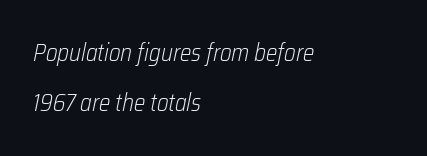
The image shows 24 px text type, italic (leaning right); set left-aligned, loose line spacing (2.1x), normal letter spacing, not underlined.
